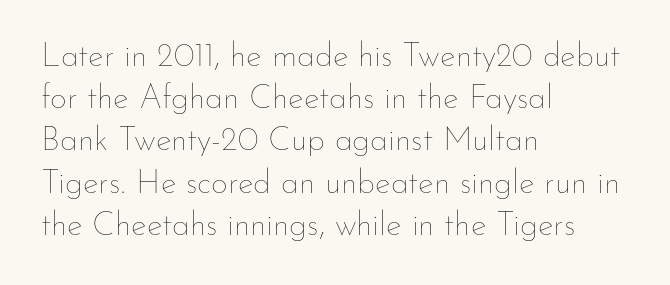
The image shows 33 px thin type, upright; set left-aligned, normal line spacing (1.28x), normal letter spacing, not underlined; low stroke contrast and a small x-height.
